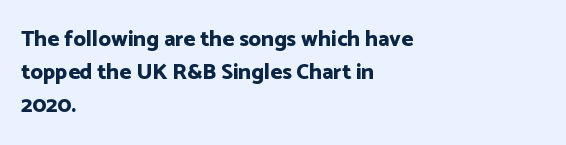
You'd pick this weight for a headline — it's a proper bold. The lettering holds an erect, upright posture throughout. Glance below the letters and you will spot only blank space. Layout note: lines flush left. Characters follow at the spacing the type designer built in. These lines sit exactly where default settings would place them.
